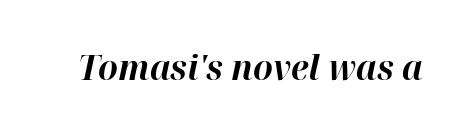
The image shows 35 px bold type, italic (leaning right); set normal letter spacing, not underlined; high stroke contrast and a medium x-height.
